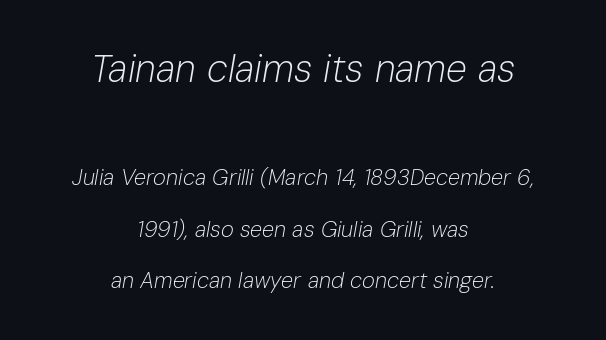
Look at the glyph heights: the upper group is clearly the bigger setting. Summary of vertical rhythm: relaxed, with wide interline spacing. The specimen omits any rule beneath the text block's lines. Slanted lettering throughout. Horizontal alignment here is central, giving a formal, balanced look. Compared with typical body copy, the letter spacing here is the same.
